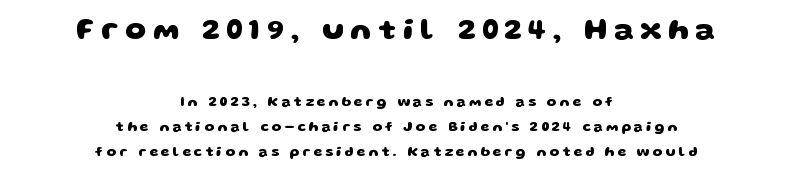
Q: Is the text bold? A: Yes.
Q: Is the typeface a serif or a sans-serif typeface? A: Sans-serif.
Q: Is the text underlined? A: No.
Q: How is the paragraph aligned? A: Centered.
Q: Is the spacing between letters normal or unusually wide? A: Unusually wide.
Q: Which block of text is set in a larger size, the first (top) or the second (bottom)? A: The first (top) one.
Q: Width (condensed, normal, or wide)? A: Wide.
Q: Stroke contrast? A: Low.
Q: x-height? A: Large.
Q: Monospaced? A: No.
